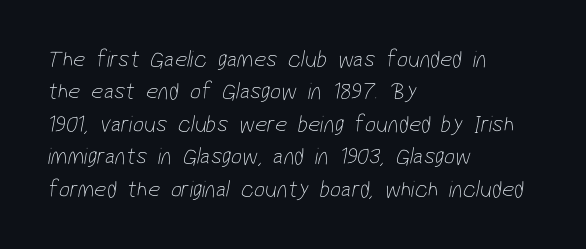
The image shows 24 px text type; set left-aligned, normal line spacing (1.35x), normal letter spacing, not underlined.
